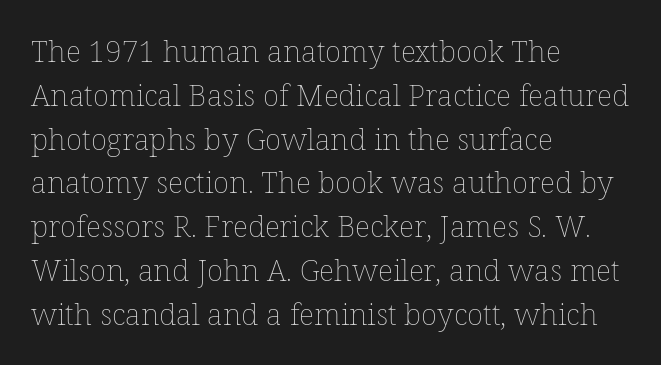
{"italic": "no", "bold": "no", "weight": "thin", "width": "normal", "stroke_contrast": "low", "x_height": "medium", "monospaced": "no", "underline": "no", "align": "left", "line_spacing": "normal", "line_spacing_ratio": 1.46, "letter_spacing": "normal", "letter_spacing_em": 0.0, "glyph_px": 30}
